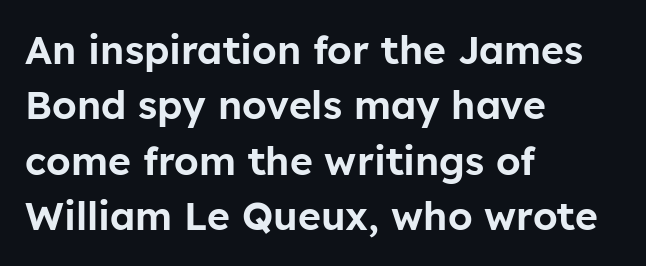
Is this a sans? Yes — the strokes have no serifs. Beneath every word, the page is bare. You can tell it's not italic because the verticals are truly vertical. Alignment: flush left.
